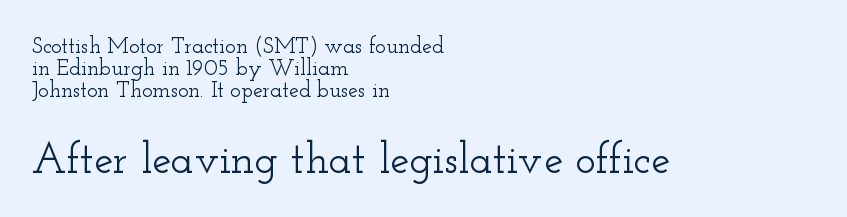
Q: Is the text italic (slanted)? A: No, it is upright.
Q: Is the typeface a serif or a sans-serif typeface? A: Serif.
Q: Is the text underlined? A: No.
Q: How is the paragraph aligned? A: Left-aligned.
Q: Is the spacing between letters normal or unusually wide? A: Normal.
Q: Is the spacing between lines tight, normal or loose? A: Tight.
Q: Which block of text is set in a larger size, the first (top) or the second (bottom)? A: The second (bottom) one.
Q: Width (condensed, normal, or wide)? A: Wide.
Q: Stroke contrast? A: Low.
Q: x-height? A: Small.
Q: Monospaced? A: No.
